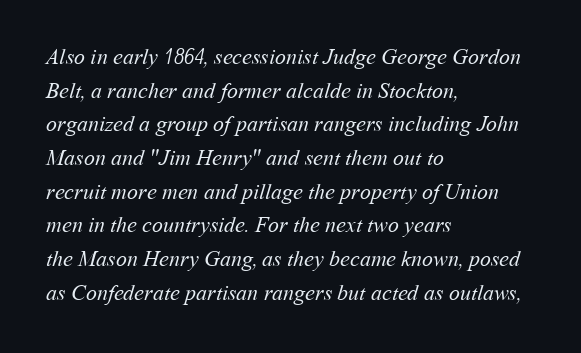
The image shows 22 px text type; set left-aligned, normal line spacing (1.53x), normal letter spacing, not underlined.
